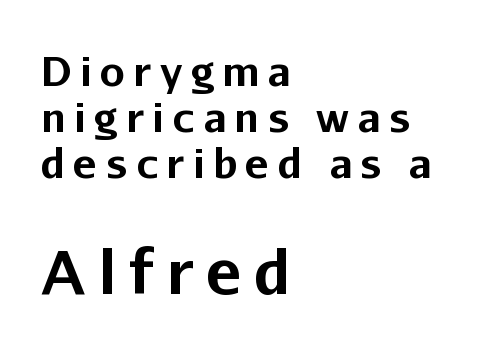
A sans-serif font was chosen for this passage. You can tell it's not italic because the verticals are truly vertical. Tightly led — the rows are bunched. The passage shown is emphatically bold. These lines have a slow, spaced-out rhythm from letter to letter.
